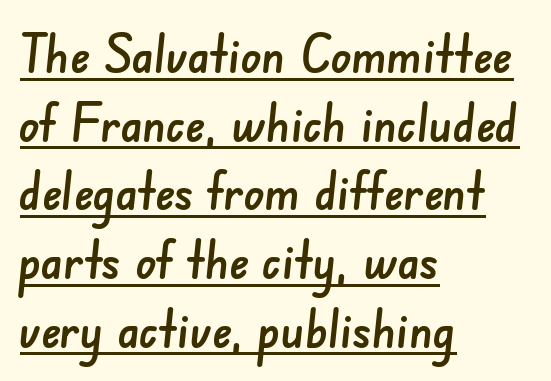
The image shows 52 px sans-serif type; set left-aligned, normal line spacing (1.32x), normal letter spacing, underlined; low stroke contrast and a small x-height.
